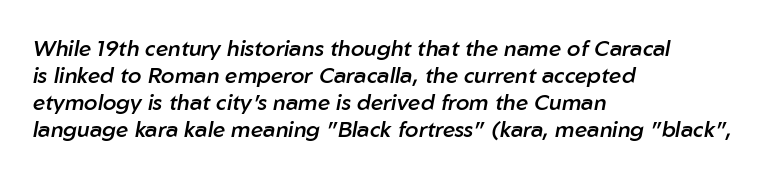
The tracking reads as untouched default to a designer's eye. Strokes here are thickened, but only to semibold level. Is the type slanted? Yes — the strokes lean at a clear angle. Bare-footed words on every line. Short and long lines alike share a common starting point at left.
